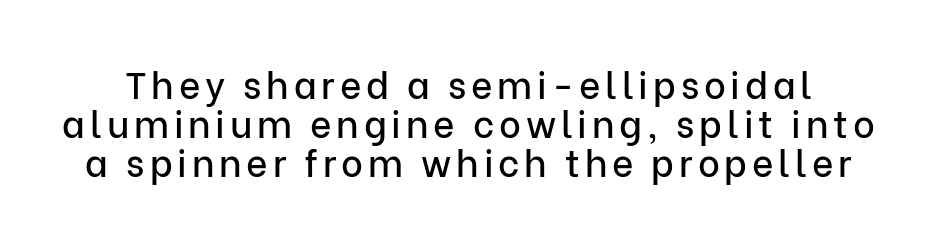
Q: Is the text italic (slanted)? A: No, it is upright.
Q: Is the typeface a serif or a sans-serif typeface? A: Sans-serif.
Q: Is the text underlined? A: No.
Q: Is the spacing between lines tight, normal or loose? A: Tight.
Q: Width (condensed, normal, or wide)? A: Normal.
Q: Stroke contrast? A: Low.
Q: x-height? A: Medium.
Q: Monospaced? A: No.
